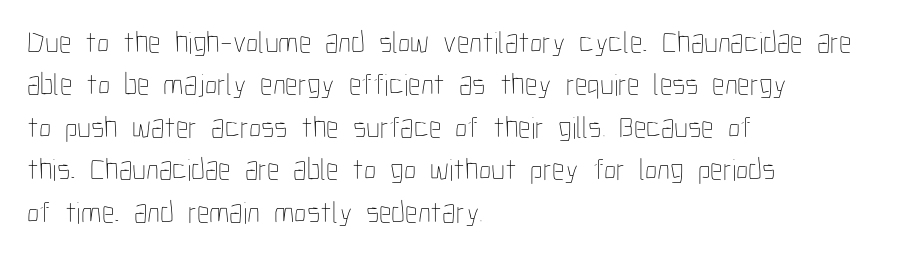
The image shows 31 px thin, condensed type, upright; set left-aligned, normal line spacing (1.37x), normal letter spacing, not underlined; low stroke contrast and a medium x-height.
